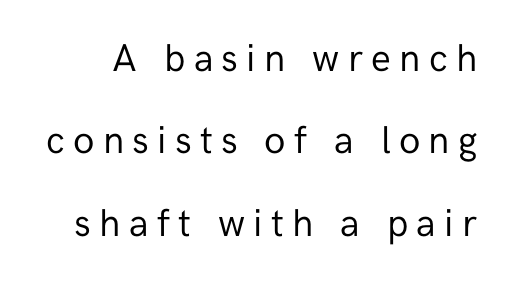
A typesetter would call this leading open, well beyond the default. Italic: no, the glyphs are upright roman. Ink coverage per letter is moderate at most. Characters follow at a spacing far wider than the type designer built in.
